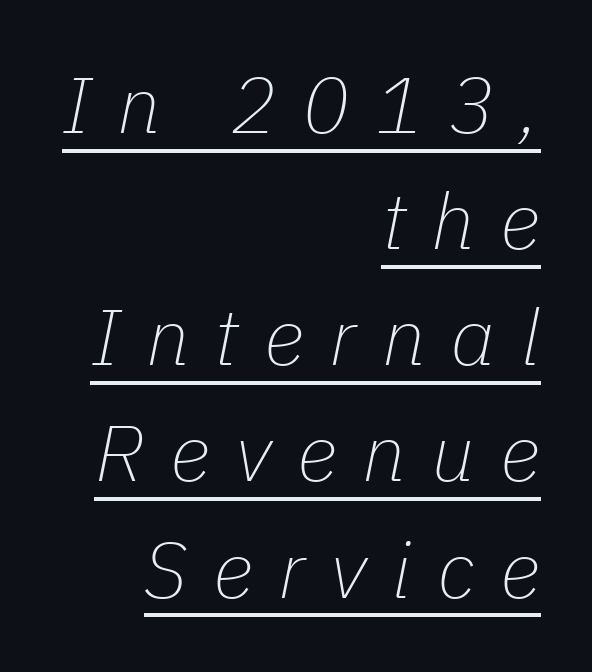
{"italic": "yes", "lean": "right", "slant_degrees": 11, "bold": "no", "weight": "thin", "width": "normal", "stroke_contrast": "low", "x_height": "medium", "monospaced": "no", "underline": "yes", "align": "right", "line_spacing": "normal", "line_spacing_ratio": 1.47, "letter_spacing": "wide", "letter_spacing_em": 0.32, "glyph_px": 79}
